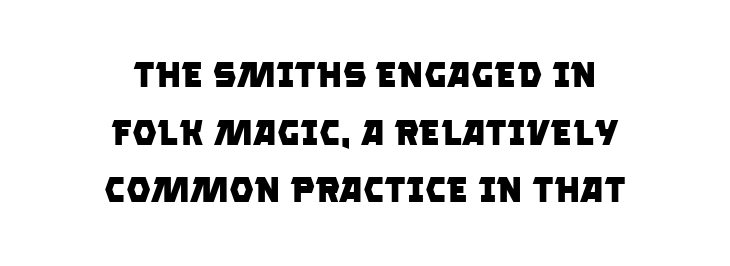
The image shows 35 px heavy sans-serif type; set centered, normal line spacing (1.65x), normal letter spacing, not underlined; low stroke contrast and a large x-height.
